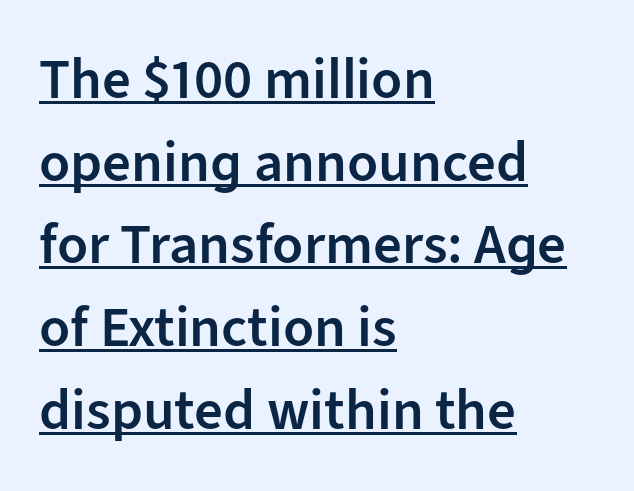
The image shows 57 px semibold sans-serif type, upright; set left-aligned, normal line spacing (1.45x), normal letter spacing, underlined; low stroke contrast and a medium x-height.
